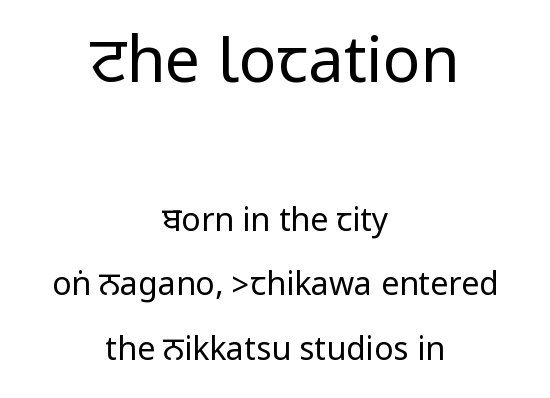
Q: Is the text bold? A: No.
Q: Is the text italic (slanted)? A: No, it is upright.
Q: Is the typeface a serif or a sans-serif typeface? A: Sans-serif.
Q: Is the text underlined? A: No.
Q: How is the paragraph aligned? A: Centered.
Q: Is the spacing between letters normal or unusually wide? A: Normal.
Q: Is the spacing between lines tight, normal or loose? A: Loose.
Q: Which block of text is set in a larger size, the first (top) or the second (bottom)? A: The first (top) one.
Q: Width (condensed, normal, or wide)? A: Condensed.
Q: Stroke contrast? A: Low.
